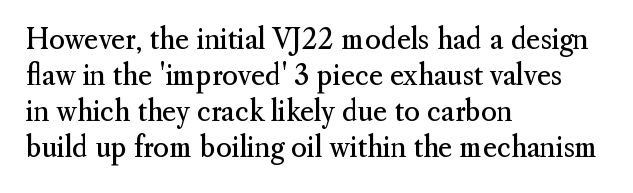
A clean baseline with only descenders dipping below it. The letters stand upright; this is a roman face. The letterforms sit shoulder to shoulder at normal distance. The compositor pushed each line to the left boundary.
